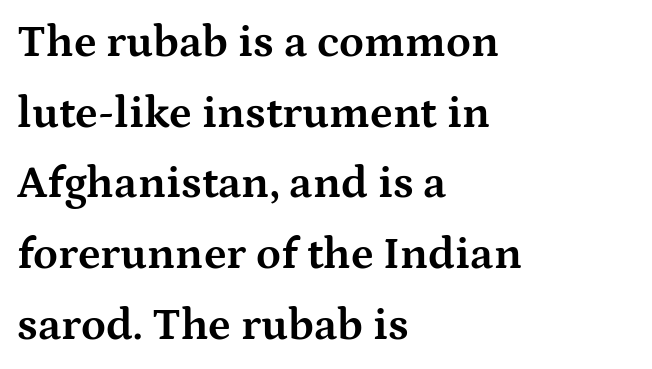
Line spacing here is normal. What kind of face is this? One with serifs. Here the designer chose a conventional face with non-uniform glyph widths. Ordinary non-slanted type is in use.
